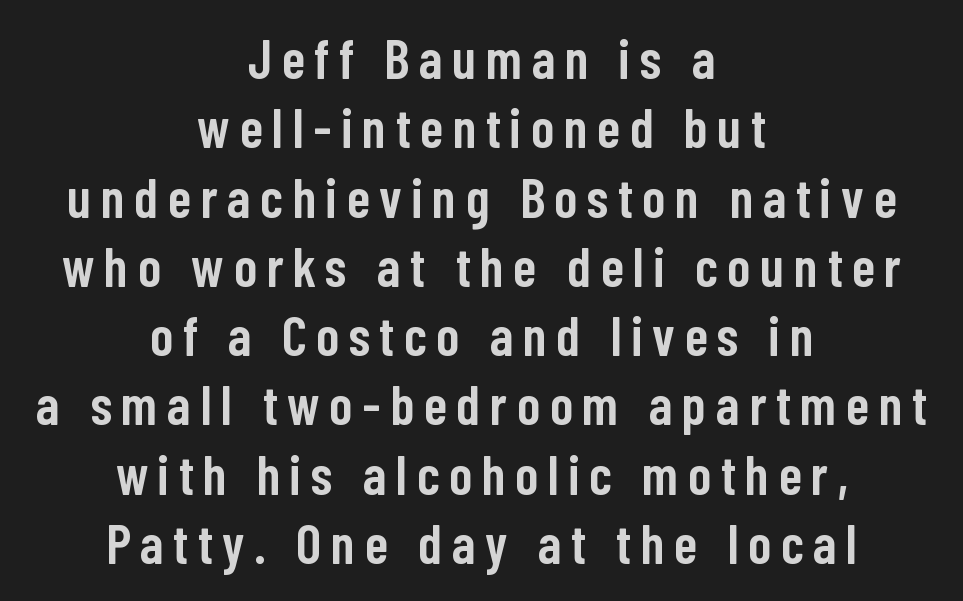
The image shows 55 px semibold, condensed sans-serif type, upright; set centered, normal line spacing (1.26x), not underlined; low stroke contrast and a medium x-height.
